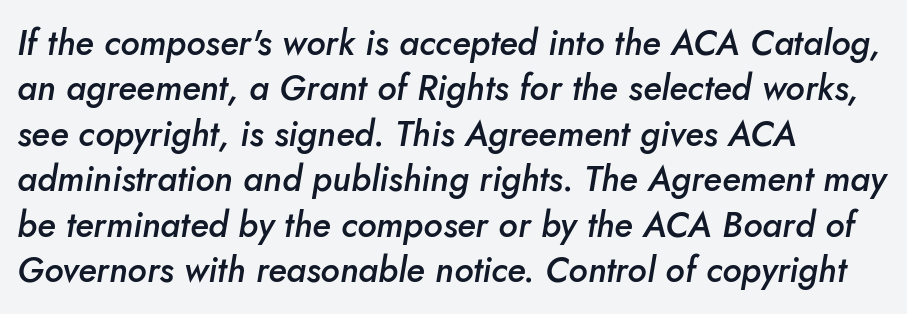
Q: Is the text bold? A: Semi-bold.
Q: Is the text italic (slanted)? A: Yes, it leans right by about 10 degrees.
Q: Is the text underlined? A: No.
Q: How is the paragraph aligned? A: Left-aligned.
Q: Is the spacing between letters normal or unusually wide? A: Normal.
Q: Is the spacing between lines tight, normal or loose? A: Normal.
Q: Width (condensed, normal, or wide)? A: Normal.
Q: Stroke contrast? A: Low.
Q: x-height? A: Small.
Q: Monospaced? A: No.
